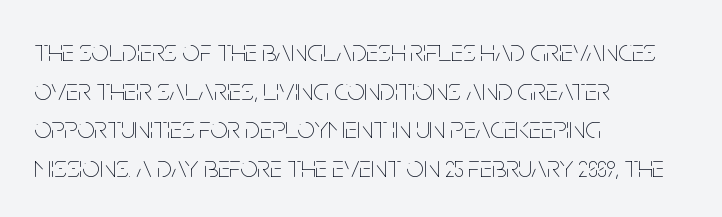
Line starts are locked; line ends wander. Think of a printed novel: that variable character pitch is what you see here. Decoration check: the copy has no underline. Tracking value appears to be zero — textbook default spacing. You can tell it's not italic because the verticals are truly vertical. Nothing heavy about these letters — not bold at all.
